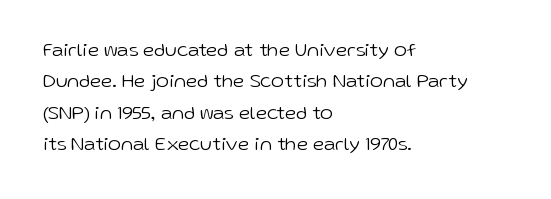
Q: Is the text bold? A: No.
Q: Is the text italic (slanted)? A: No, it is upright.
Q: Is the text underlined? A: No.
Q: How is the paragraph aligned? A: Left-aligned.
Q: Is the spacing between letters normal or unusually wide? A: Normal.
Q: Is the spacing between lines tight, normal or loose? A: Normal.
